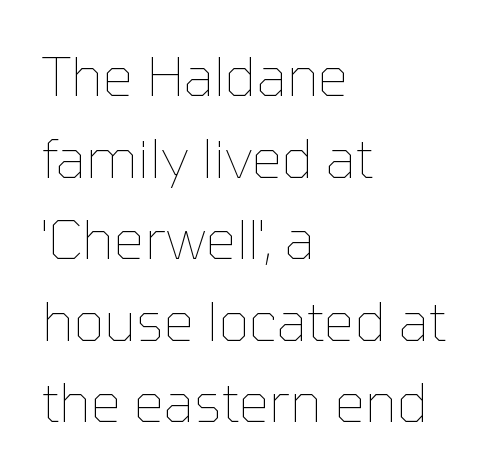
Posture: upright roman. Nobody drew a line under any word here. Leftover space on each line is placed entirely after the last word. These lines are rendered in a variable-pitch font.
